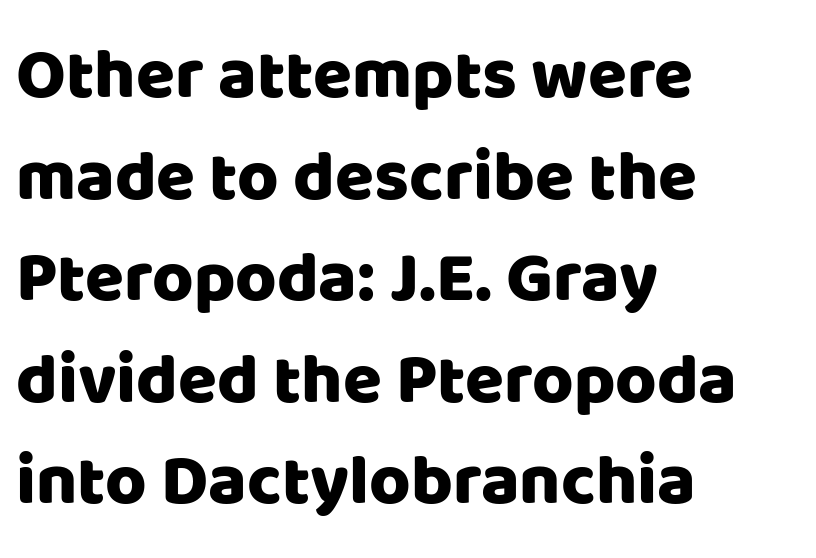
Stroke terminals: plain, sans-serif. Glyph-to-glyph distance matches everyday printed text. Quick note: not italic, upright. The compositor pushed each line to the left boundary. Whoever set this chose a conventional vertical rhythm. Note the varied advance widths — an 'i' is clearly narrower than an 'm'.
